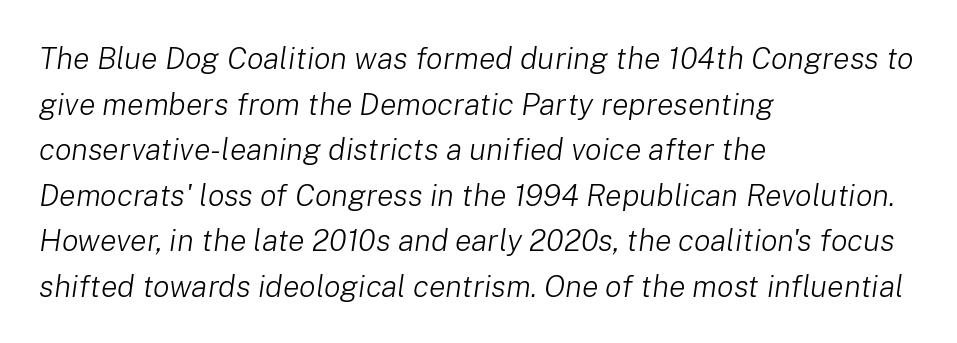
This reads as an unemphasized weight, regular at the heaviest. Character widths vary here, with narrow letters taking less room than wide ones. Italic: yes, the glyphs are oblique. The rows are spaced the way most documents space them. Inter-character spacing is left at the font's built-in metrics.
